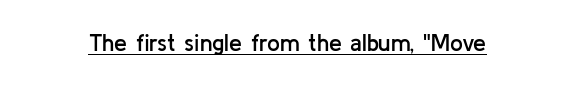
{"italic": "no", "bold": "semi", "underline": "yes", "letter_spacing": "normal", "letter_spacing_em": 0.0, "glyph_px": 23}
